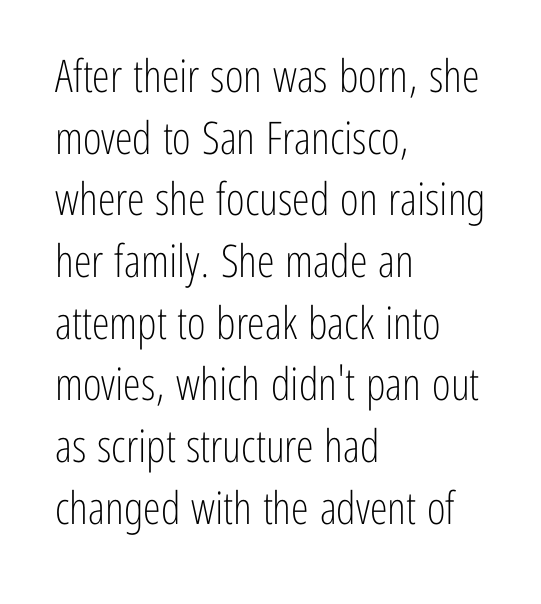
The image shows 45 px light, condensed sans-serif type, upright; set left-aligned, normal line spacing (1.37x), normal letter spacing, not underlined; low stroke contrast and a medium x-height.
